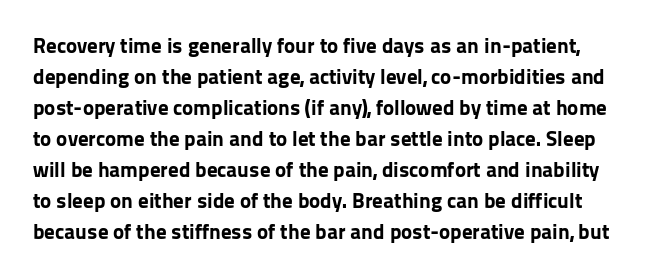
{"italic": "no", "bold": "yes", "underline": "no", "line_spacing": "normal", "line_spacing_ratio": 1.48, "letter_spacing": "normal", "letter_spacing_em": 0.0, "glyph_px": 21}
